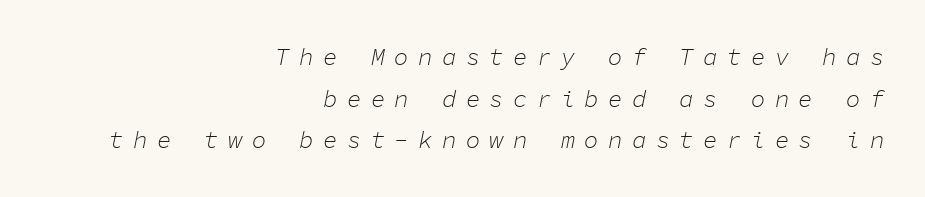
Italic? Definitely — the glyphs are oblique. Is the type heavy? It reads as light-to-regular instead. Caption: multi-line text, flush right, ragged left. Beneath every word, the page is bare. This rendering widens character spacing well past its baseline value.
